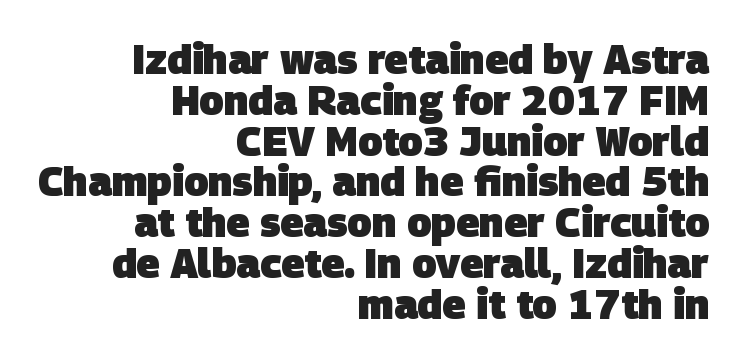
Q: Is the text bold? A: Yes.
Q: Is the typeface a serif or a sans-serif typeface? A: Sans-serif.
Q: Is the text underlined? A: No.
Q: How is the paragraph aligned? A: Right-aligned.
Q: Is the spacing between letters normal or unusually wide? A: Normal.
Q: Is the spacing between lines tight, normal or loose? A: Tight.
Q: Width (condensed, normal, or wide)? A: Normal.
Q: Stroke contrast? A: Low.
Q: x-height? A: Large.
Q: Monospaced? A: No.
